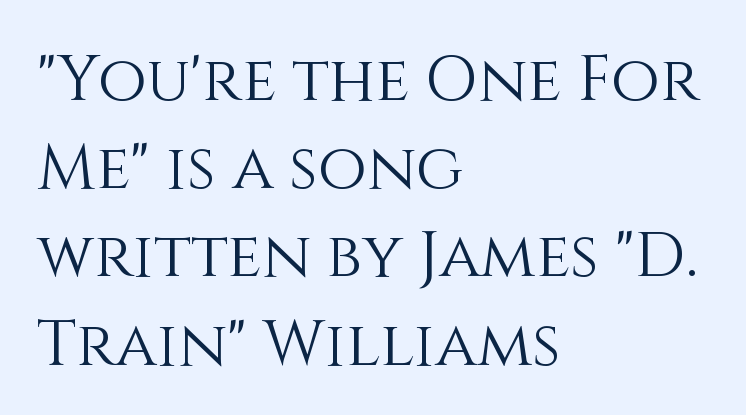
{"italic": "no", "bold": "no", "weight": "light", "width": "normal", "stroke_contrast": "medium", "x_height": "large", "monospaced": "no", "underline": "no", "align": "left", "line_spacing": "normal", "line_spacing_ratio": 1.4, "letter_spacing": "normal", "letter_spacing_em": 0.0, "glyph_px": 63}
